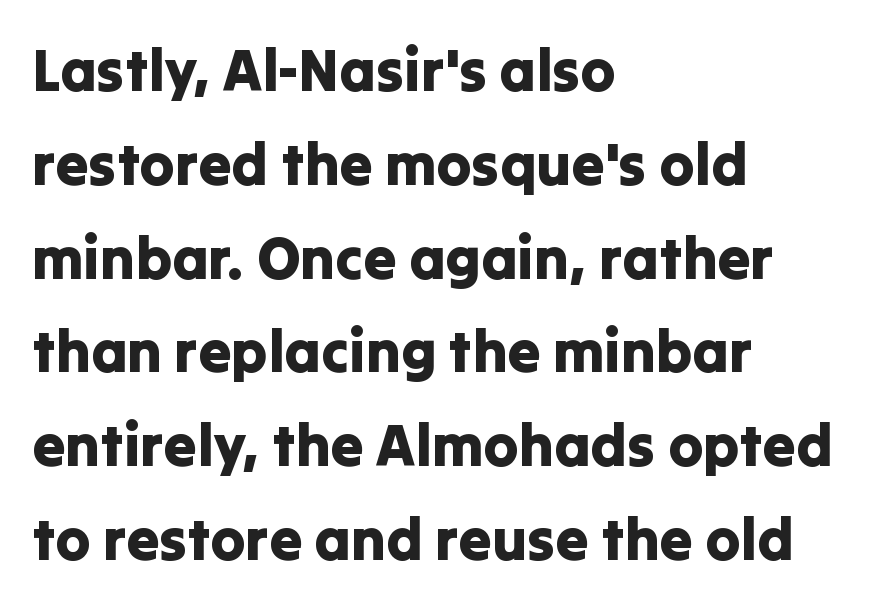
{"serif": "no", "italic": "no", "width": "normal", "stroke_contrast": "low", "x_height": "medium", "monospaced": "no", "underline": "no", "align": "left", "line_spacing": "normal", "line_spacing_ratio": 1.59, "letter_spacing": "normal", "letter_spacing_em": 0.0, "glyph_px": 59}
